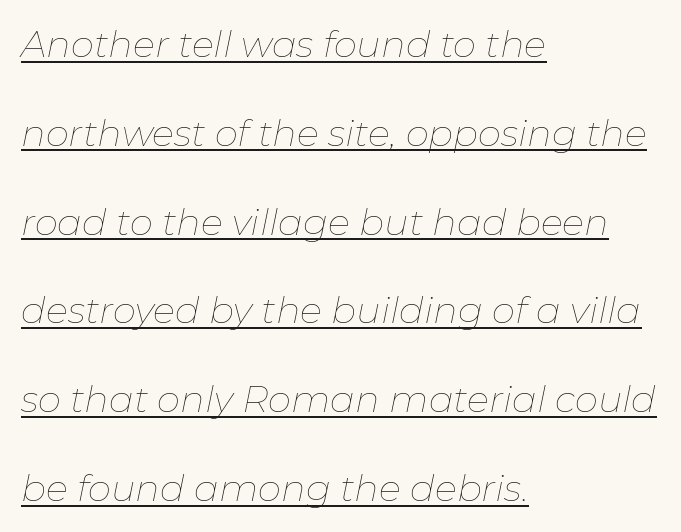
Spacing verdict: proportional, widths tailored to each character. The typography opts for an oblique posture over an upright one. A classic flush-left, rag-right setting is used for this passage. The string is rendered with underlining switched on.
